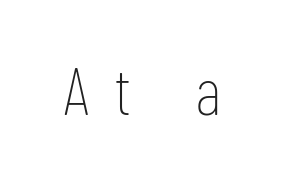
The image shows 67 px thin, condensed sans-serif type, upright; set unusually wide letter spacing (+0.38 em), not underlined; low stroke contrast and a medium x-height.
